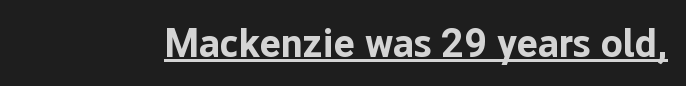
{"serif": "no", "italic": "no", "bold": "yes", "weight": "bold", "width": "normal", "stroke_contrast": "low", "x_height": "medium", "monospaced": "no", "underline": "yes", "letter_spacing": "normal", "letter_spacing_em": 0.0, "glyph_px": 40}
